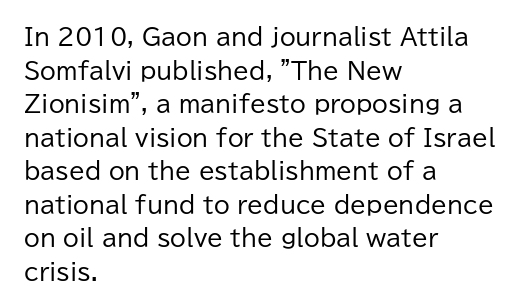
{"italic": "no", "bold": "no", "underline": "no", "align": "left", "line_spacing": "normal", "line_spacing_ratio": 1.46, "letter_spacing": "normal", "letter_spacing_em": 0.0, "glyph_px": 23}
